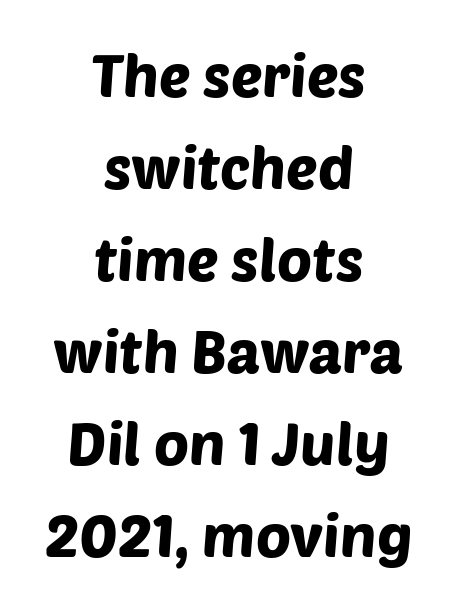
The image shows 59 px sans-serif type; set centered, normal line spacing (1.56x), normal letter spacing, not underlined; low stroke contrast and a large x-height.
